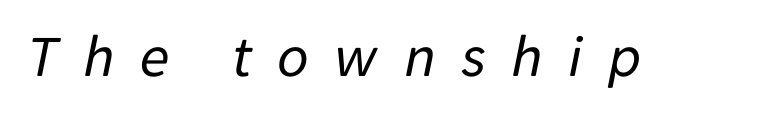
Q: Is the text bold? A: No.
Q: Is the text italic (slanted)? A: Yes, it leans right by about 11 degrees.
Q: Is the text underlined? A: No.
Q: Is the spacing between letters normal or unusually wide? A: Unusually wide.
Q: Width (condensed, normal, or wide)? A: Normal.
Q: Stroke contrast? A: Low.
Q: x-height? A: Medium.
Q: Monospaced? A: No.
